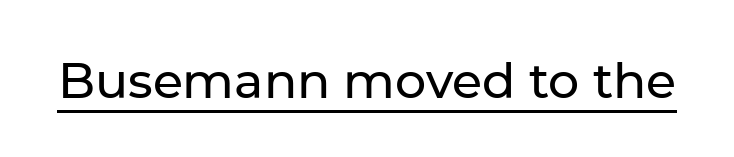
{"serif": "no", "italic": "no", "width": "normal", "stroke_contrast": "low", "x_height": "medium", "monospaced": "no", "underline": "yes", "letter_spacing": "normal", "letter_spacing_em": 0.0, "glyph_px": 49}
